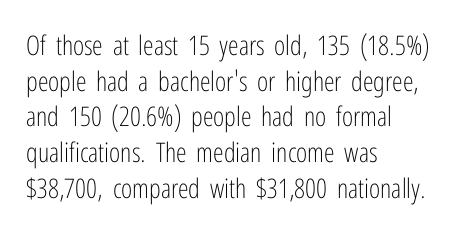
The image shows 27 px text type, upright; set left-aligned, normal line spacing (1.32x), normal letter spacing, not underlined.
